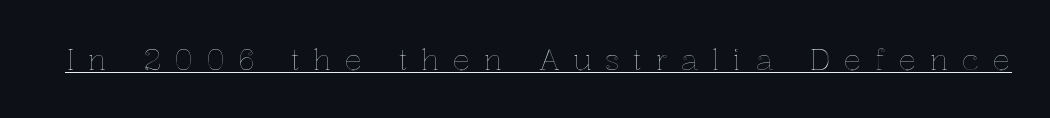
The image shows 29 px text type, upright; set unusually wide letter spacing (+0.47 em), underlined; a medium x-height.
